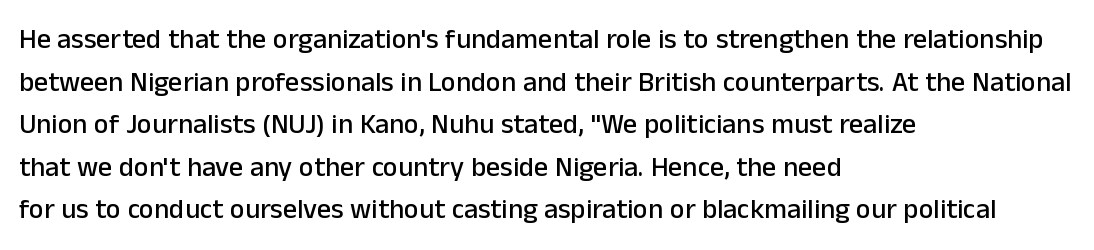
{"serif": "no", "italic": "no", "width": "normal", "stroke_contrast": "low", "x_height": "medium", "monospaced": "no", "underline": "no", "align": "left", "line_spacing": "normal", "line_spacing_ratio": 1.52, "letter_spacing": "normal", "letter_spacing_em": 0.0, "glyph_px": 28}
